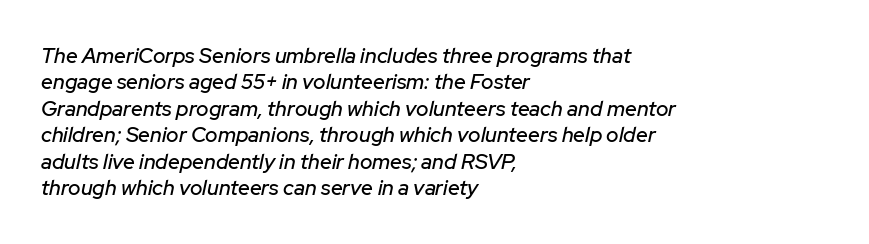
{"italic": "yes", "lean": "right", "slant_degrees": 12, "underline": "no", "align": "left", "line_spacing": "normal", "line_spacing_ratio": 1.26, "letter_spacing": "normal", "letter_spacing_em": 0.0, "glyph_px": 21}
